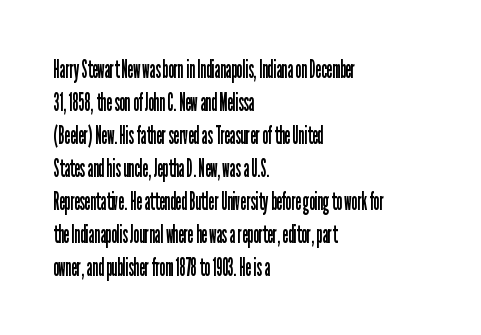
The image shows 25 px text type, upright; set left-aligned, normal line spacing (1.32x), normal letter spacing, not underlined.
